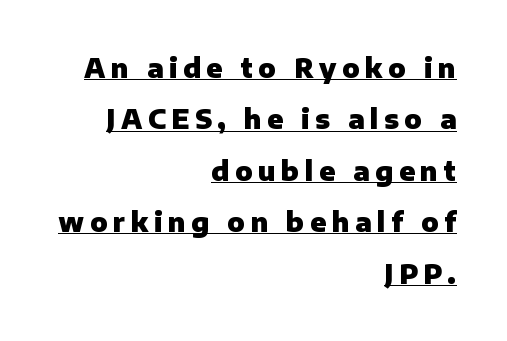
The image shows 26 px bold type, upright; set right-aligned, loose line spacing (1.98x), unusually wide letter spacing (+0.21 em), underlined.
